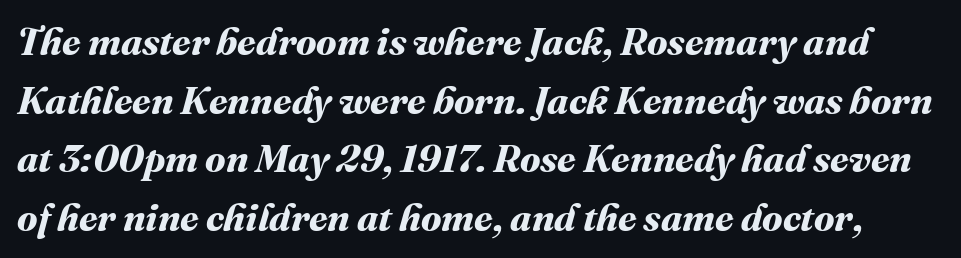
The image shows 38 px bold type; set normal line spacing (1.54x), normal letter spacing, not underlined; medium stroke contrast and a medium x-height.
